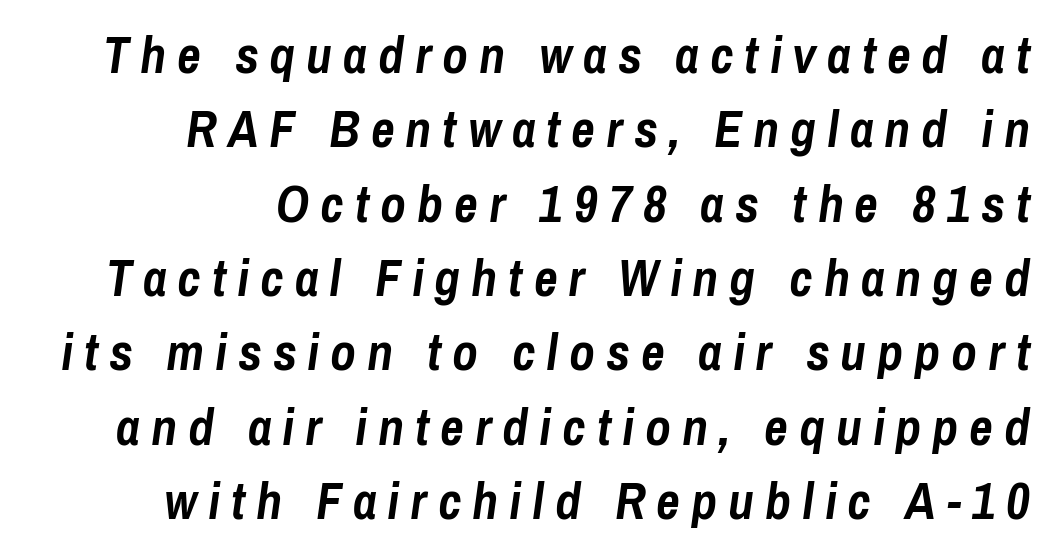
Q: Is the text bold? A: Yes.
Q: Is the text italic (slanted)? A: Yes, it leans right by about 8 degrees.
Q: Is the text underlined? A: No.
Q: How is the paragraph aligned? A: Right-aligned.
Q: Is the spacing between letters normal or unusually wide? A: Unusually wide.
Q: Is the spacing between lines tight, normal or loose? A: Normal.
Q: Width (condensed, normal, or wide)? A: Condensed.
Q: Stroke contrast? A: Low.
Q: x-height? A: Medium.
Q: Monospaced? A: No.
